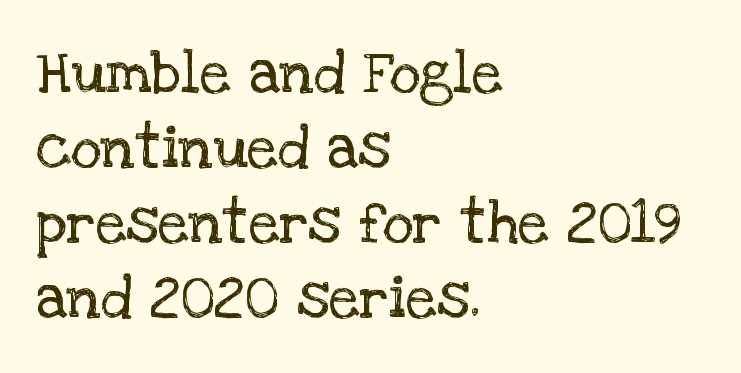
{"serif": "yes", "italic": "no", "bold": "no", "weight": "regular", "width": "normal", "stroke_contrast": "low", "x_height": "large", "monospaced": "no", "underline": "no", "align": "left", "line_spacing": "normal", "line_spacing_ratio": 1.25, "letter_spacing": "normal", "letter_spacing_em": 0.0, "glyph_px": 60}
